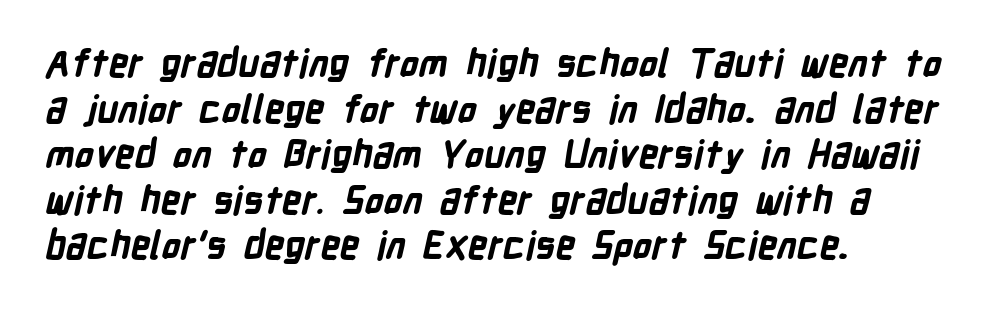
Characters follow at the spacing the type designer built in. No feet cap the strokes, marking this as sans-serif type. Where is the straight margin? On the left. Caption: bold face, heavy strokes. Is this a fixed-width face? No — the glyphs have proportional, varying widths.
